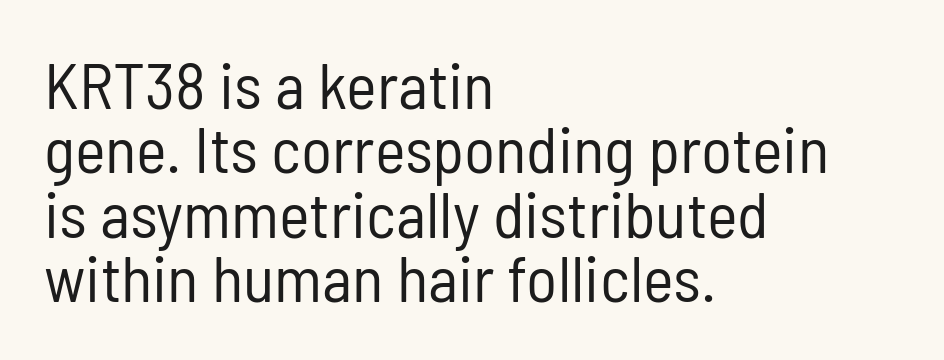
The image shows 65 px regular-weight, condensed sans-serif type, upright; set left-aligned, tight line spacing (0.99x), normal letter spacing, not underlined; low stroke contrast and a medium x-height.
